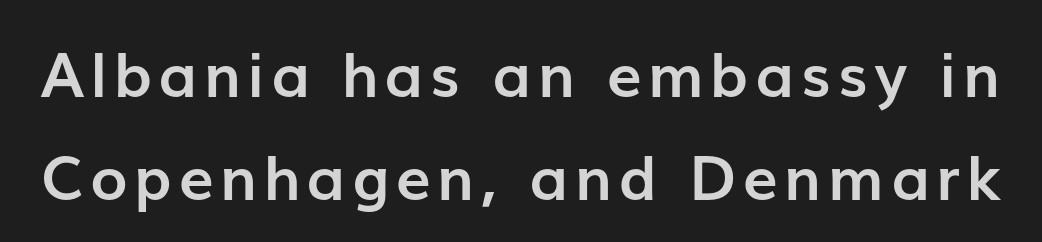
Each letter keeps its own natural width here, so spacing adapts to shape. It's the straight-up-and-down kind of type. The gap between lines stays unmarked. Leading matches the norm, producing a regular column. The typeface chosen for these lines omits serifs. Heft: maximum for text — a bold.
